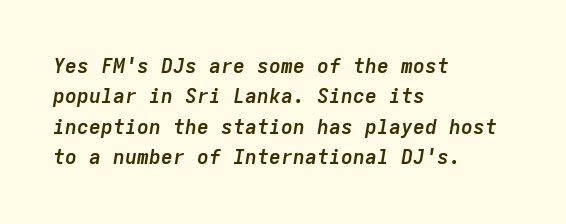
The image shows 20 px bold type, italic (leaning right); set left-aligned, normal line spacing (1.52x), normal letter spacing, not underlined.
